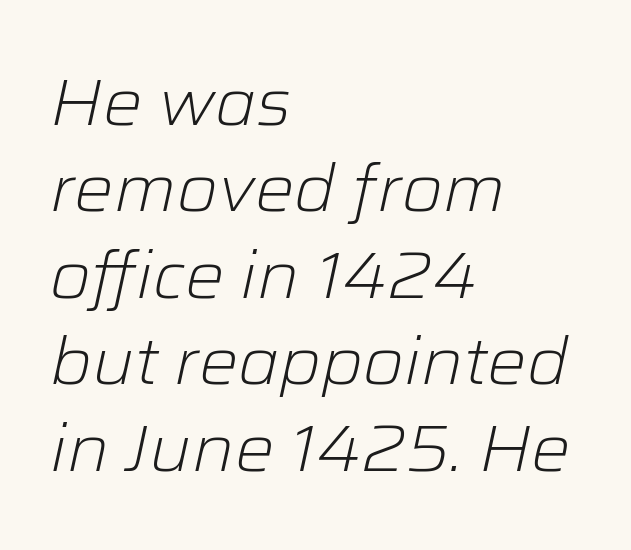
Q: Is the text bold? A: No.
Q: Is the text italic (slanted)? A: Yes, it leans right by about 12 degrees.
Q: Is the text underlined? A: No.
Q: How is the paragraph aligned? A: Left-aligned.
Q: Is the spacing between letters normal or unusually wide? A: Normal.
Q: Is the spacing between lines tight, normal or loose? A: Normal.
Q: Width (condensed, normal, or wide)? A: Normal.
Q: Stroke contrast? A: Low.
Q: x-height? A: Medium.
Q: Monospaced? A: No.
